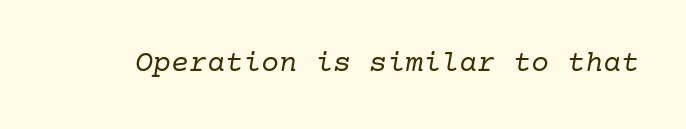
Q: Is the text bold? A: No.
Q: Is the text italic (slanted)? A: Yes, it leans right by about 10 degrees.
Q: Is the typeface a serif or a sans-serif typeface? A: Serif.
Q: Is the text underlined? A: No.
Q: Is the spacing between letters normal or unusually wide? A: Normal.
Q: Width (condensed, normal, or wide)? A: Normal.
Q: Stroke contrast? A: Low.
Q: x-height? A: Medium.
